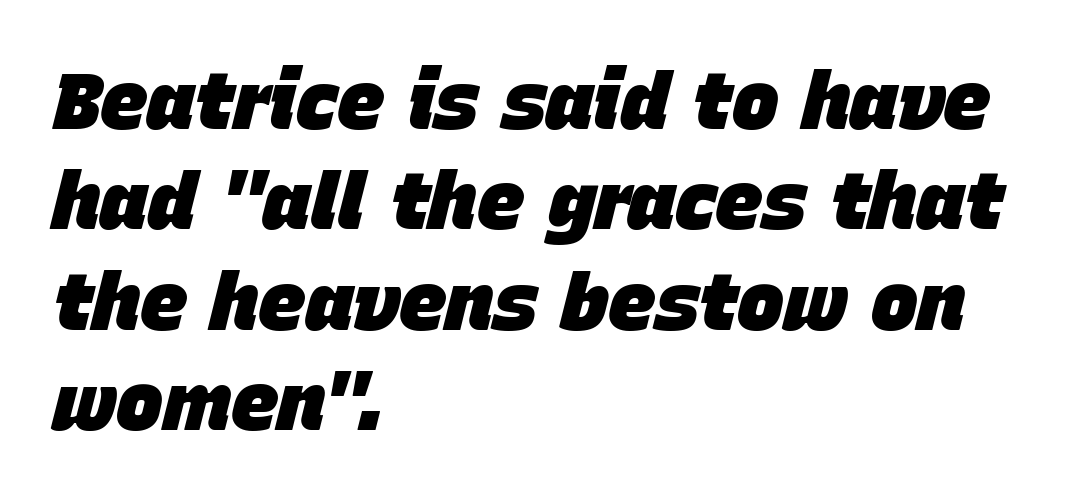
The image shows 79 px heavy type, italic (leaning right); set left-aligned, normal line spacing (1.27x), normal letter spacing, not underlined; low stroke contrast and a large x-height.
